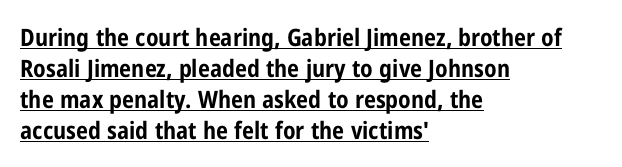
{"italic": "no", "bold": "yes", "underline": "yes", "align": "left", "line_spacing": "normal", "line_spacing_ratio": 1.29, "letter_spacing": "normal", "letter_spacing_em": 0.0, "glyph_px": 24}
